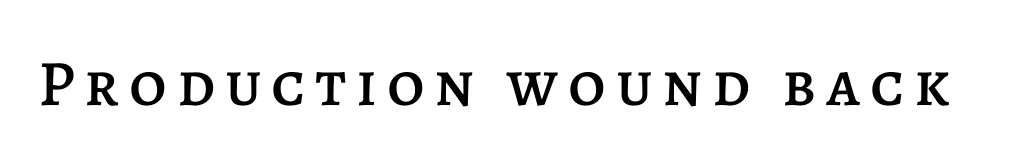
The image shows 65 px text type, upright; set not underlined; low stroke contrast and a large x-height.
